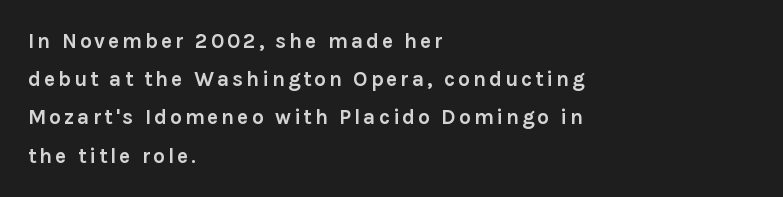
The image shows 21 px bold type, upright; set left-aligned, line spacing 1.82x, not underlined.
